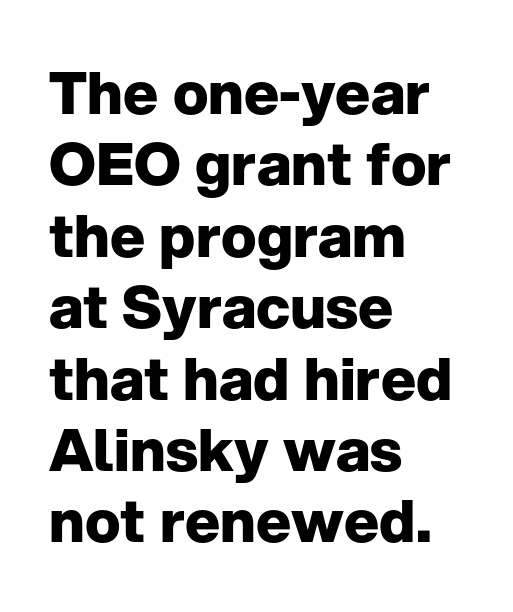
The image shows 59 px heavy sans-serif type, upright; set left-aligned, line spacing 1.21x, normal letter spacing, not underlined; low stroke contrast and a medium x-height.
